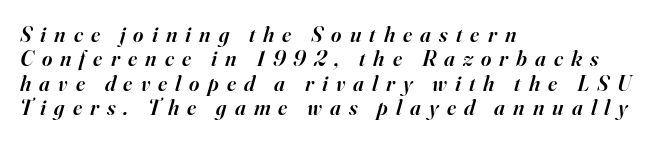
Q: Is the text bold? A: Semi-bold.
Q: Is the text italic (slanted)? A: Yes, it leans right by about 16 degrees.
Q: Is the text underlined? A: No.
Q: How is the paragraph aligned? A: Left-aligned.
Q: Is the spacing between letters normal or unusually wide? A: Unusually wide.
Q: Is the spacing between lines tight, normal or loose? A: Tight.
